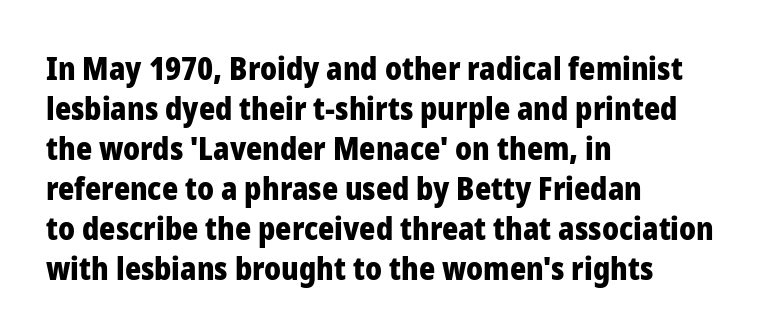
The image shows 31 px heavy sans-serif type, upright; set left-aligned, normal line spacing (1.29x), normal letter spacing, not underlined; low stroke contrast and a medium x-height.
